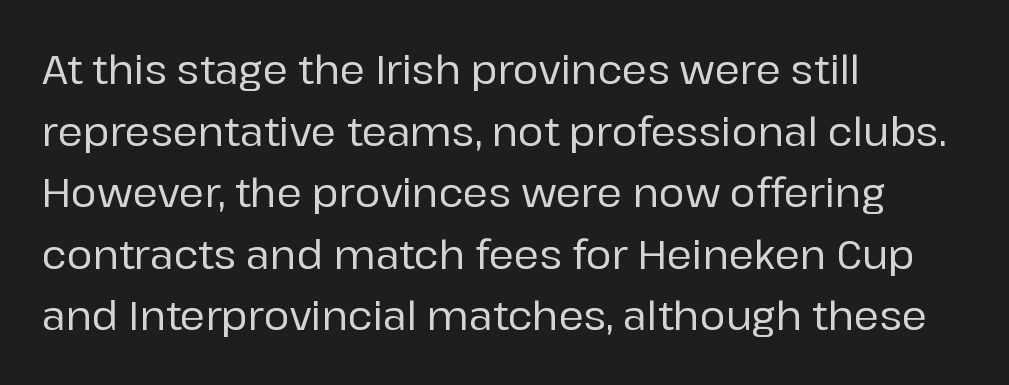
The image shows 39 px sans-serif type, upright; set left-aligned, normal line spacing (1.58x), normal letter spacing, not underlined; low stroke contrast and a medium x-height.
